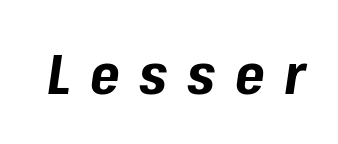
If you drew a line through each stem, it would be angled. A dark, heavy texture on the line: the type is bold. Check the space under the baseline: it is left empty. In terms of letterspacing, this is a distinctly airy, spread setting. Here the designer chose a conventional face with non-uniform glyph widths.
